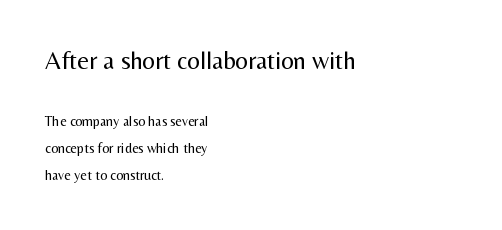
{"italic": "no", "bold": "no", "underline": "no", "align": "left", "line_spacing": "loose", "line_spacing_ratio": 1.93, "letter_spacing": "normal", "letter_spacing_em": 0.0, "larger_block": "first", "size_ratio": 1.79, "glyph_px": 25}
